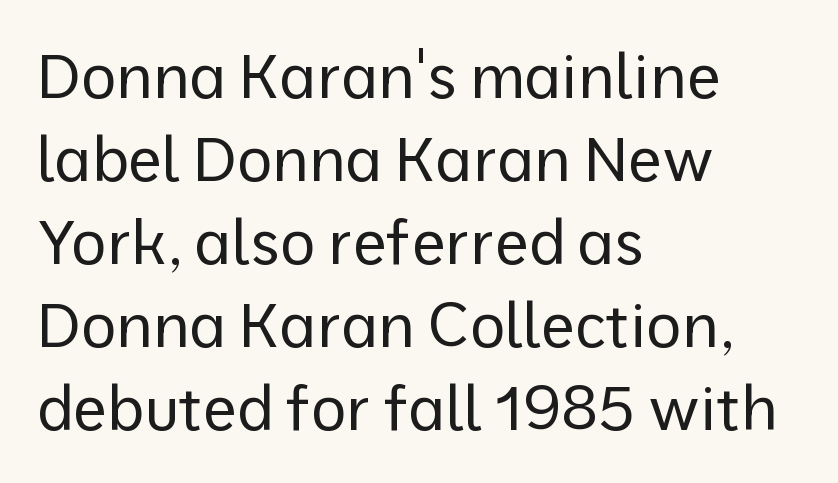
Q: Is the text bold? A: No.
Q: Is the text italic (slanted)? A: No, it is upright.
Q: Is the typeface a serif or a sans-serif typeface? A: Sans-serif.
Q: Is the text underlined? A: No.
Q: How is the paragraph aligned? A: Left-aligned.
Q: Is the spacing between letters normal or unusually wide? A: Normal.
Q: Is the spacing between lines tight, normal or loose? A: Normal.
Q: Width (condensed, normal, or wide)? A: Normal.
Q: Stroke contrast? A: Low.
Q: x-height? A: Medium.
Q: Monospaced? A: No.
